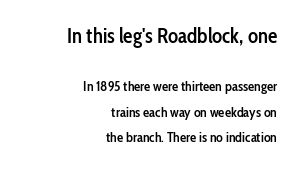
{"italic": "no", "bold": "semi", "underline": "no", "align": "right", "line_spacing_ratio": 1.83, "letter_spacing": "normal", "letter_spacing_em": 0.0, "larger_block": "first", "size_ratio": 1.5, "glyph_px": 21}
